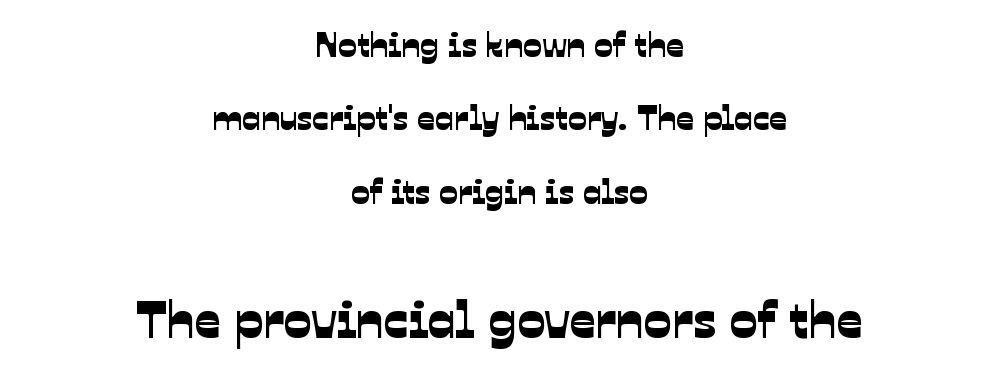
The face used here is proportionally spaced, like ordinary book or web type. Nope, no serifs anywhere on these letters. Bigger letters appear in the bottom chunk; the top chunk is reduced. The vertical gap from one line to the next is large. Does the copy run flush right? No — it is centered line by line. Lines of text with bare space underneath.
